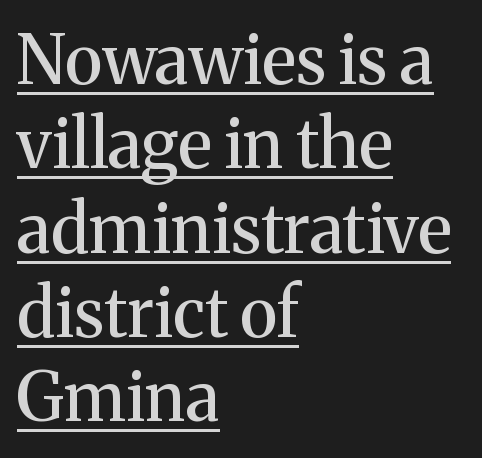
{"serif": "yes", "italic": "no", "width": "normal", "stroke_contrast": "medium", "x_height": "medium", "monospaced": "no", "underline": "yes", "align": "left", "line_spacing_ratio": 1.24, "letter_spacing": "normal", "letter_spacing_em": 0.0, "glyph_px": 68}
